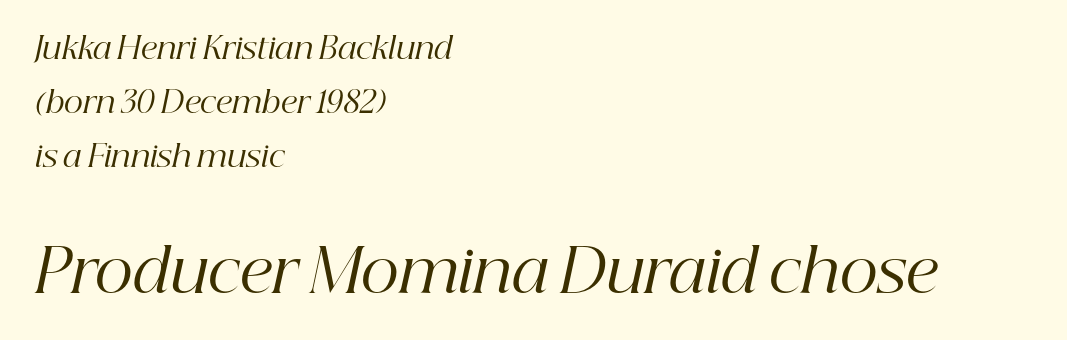
The words here are not underlined. Whoever set this made the second block the dominant, larger element. The paragraph shown leans on its left margin. Weight: in the light-to-regular range.
